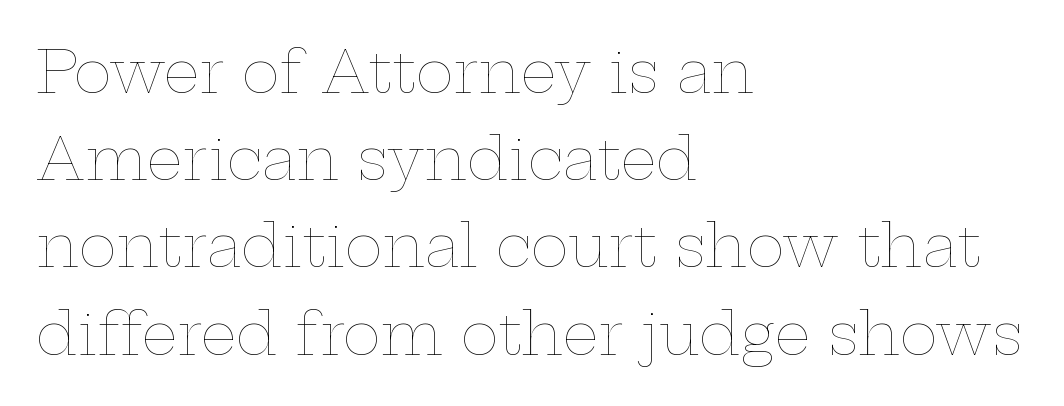
A student would call this left alignment; a typographer would say flush left, rag right. Lines of text with bare space underneath. Weight: regular or lighter. Character widths vary here, with narrow letters taking less room than wide ones. Every character sits straight up, as roman type does.
